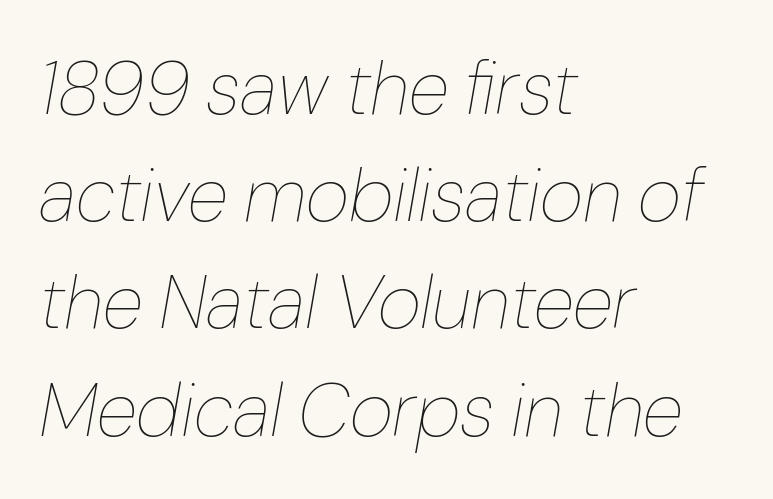
Default kerning and tracking; the words read as compact shapes. Nobody drew a line under any word here. The setting favours the left margin, as ordinary paragraphs usually do. Looks like regular typesetting: each glyph gets only the width it needs. The typesetting does not lean heavy: it is not bold.
